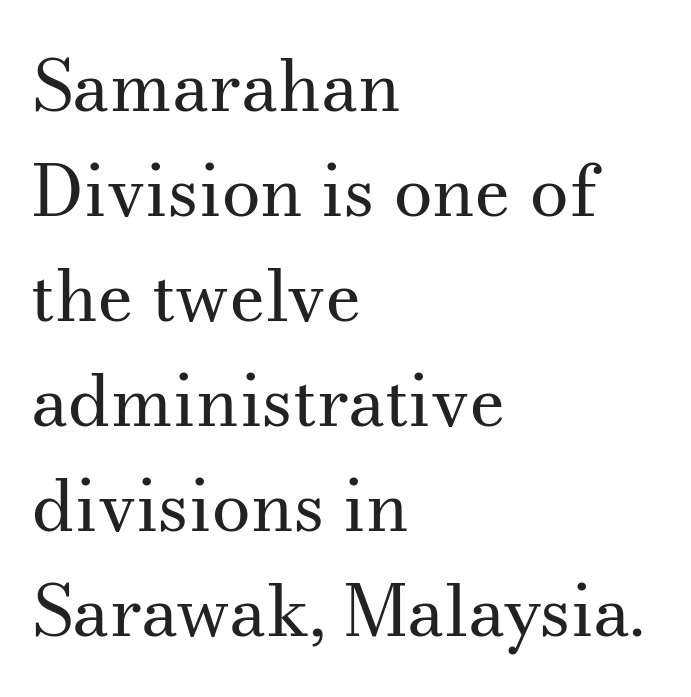
The space beneath each line is pristine and unruled. The tracking reads as untouched default to a designer's eye. Looks like regular typesetting: each glyph gets only the width it needs. Quick note: interline space is typical. Is the type heavy? It reads as light-to-regular instead. All the whitespace from short lines collects on the right.
